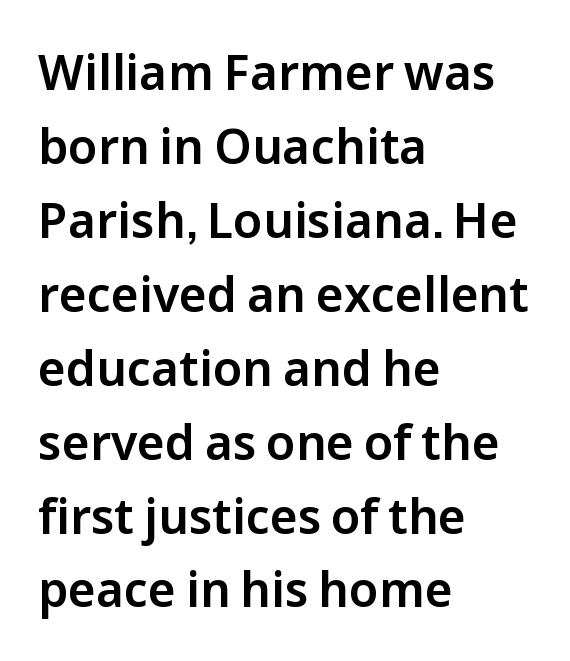
{"serif": "no", "italic": "no", "width": "normal", "stroke_contrast": "low", "x_height": "medium", "monospaced": "no", "underline": "no", "align": "left", "line_spacing": "normal", "line_spacing_ratio": 1.54, "letter_spacing": "normal", "letter_spacing_em": 0.0, "glyph_px": 48}
